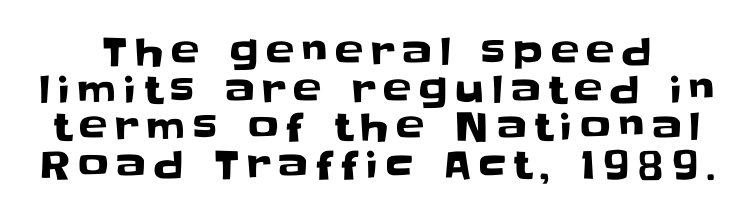
Summary of vertical rhythm: compact, with narrow interline spacing. The designer went with a sans here, leaving each stem footless. Observe the wide spacing: letters keep a clear distance from each other. This sample uses an upright cut, with every glyph sitting square on the baseline. Glance below the letters and you will spot only blank space. The rendering uses natural spacing where letterforms have individual widths.
